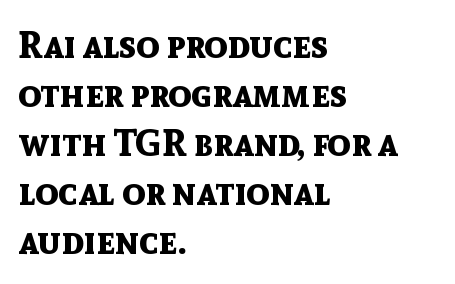
The image shows 38 px bold sans-serif type, upright; set left-aligned, normal line spacing (1.29x), normal letter spacing, not underlined; a medium x-height.
